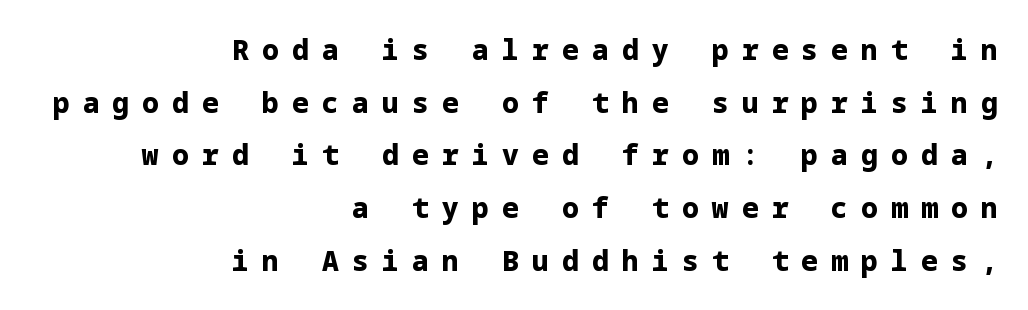
Q: Is the text bold? A: Yes.
Q: Is the text italic (slanted)? A: No, it is upright.
Q: Is the typeface a serif or a sans-serif typeface? A: Sans-serif.
Q: Is the text underlined? A: No.
Q: How is the paragraph aligned? A: Right-aligned.
Q: Is the spacing between letters normal or unusually wide? A: Unusually wide.
Q: Width (condensed, normal, or wide)? A: Normal.
Q: Stroke contrast? A: Low.
Q: x-height? A: Medium.
